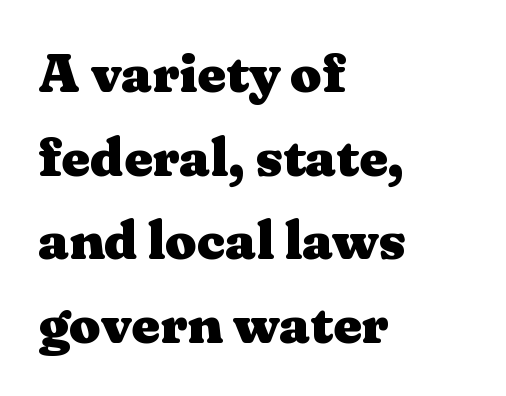
The image shows 55 px heavy, wide serif type, upright; set left-aligned, normal line spacing (1.52x), normal letter spacing, not underlined; medium stroke contrast and a medium x-height.
